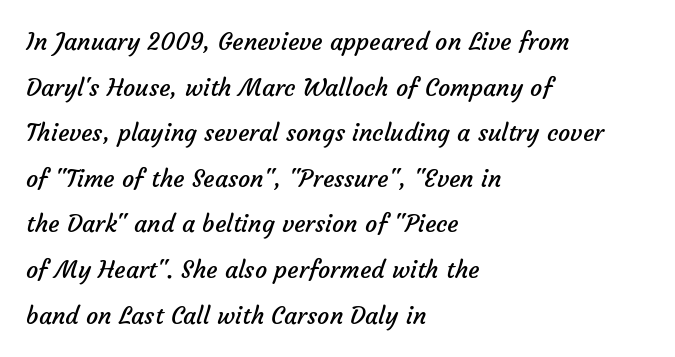
The image shows 24 px text type; set left-aligned, loose line spacing (1.9x), normal letter spacing, not underlined.
